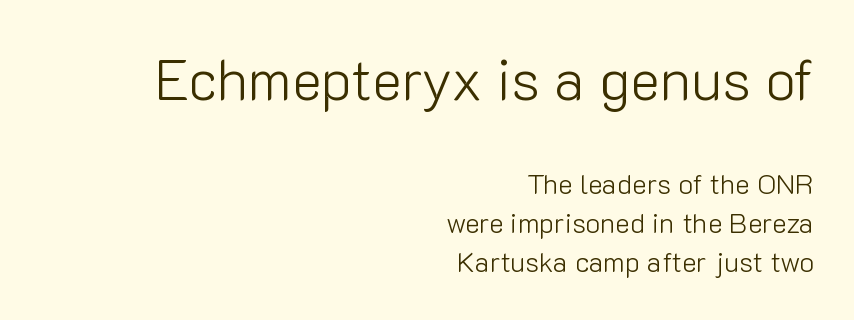
Q: Is the text bold? A: No.
Q: Is the text italic (slanted)? A: No, it is upright.
Q: Is the typeface a serif or a sans-serif typeface? A: Sans-serif.
Q: Is the text underlined? A: No.
Q: How is the paragraph aligned? A: Right-aligned.
Q: Is the spacing between letters normal or unusually wide? A: Normal.
Q: Is the spacing between lines tight, normal or loose? A: Normal.
Q: Which block of text is set in a larger size, the first (top) or the second (bottom)? A: The first (top) one.
Q: Width (condensed, normal, or wide)? A: Normal.
Q: Stroke contrast? A: Low.
Q: x-height? A: Medium.
Q: Monospaced? A: No.
